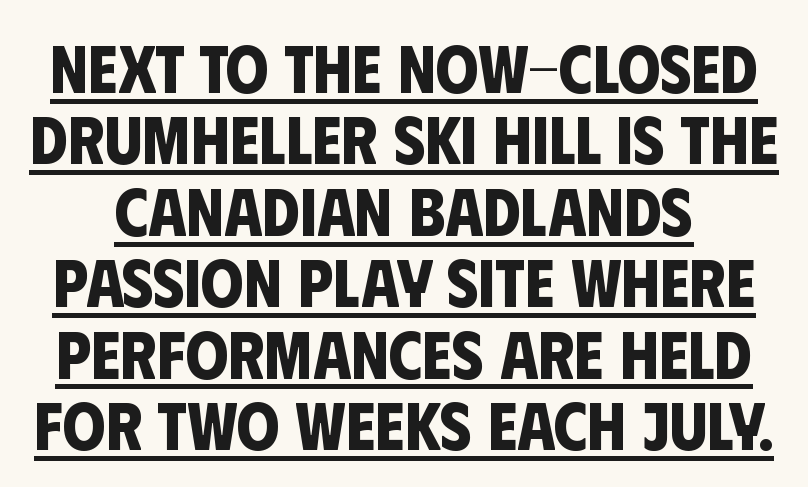
{"serif": "no", "bold": "yes", "weight": "bold", "width": "condensed", "stroke_contrast": "low", "x_height": "large", "monospaced": "no", "underline": "yes", "line_spacing": "tight", "line_spacing_ratio": 1.05, "letter_spacing": "normal", "letter_spacing_em": 0.0, "glyph_px": 68}
